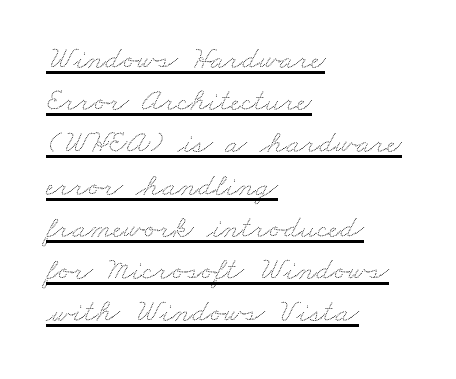
Q: Is the text underlined? A: Yes.
Q: How is the paragraph aligned? A: Left-aligned.
Q: Is the spacing between letters normal or unusually wide? A: Normal.
Q: Is the spacing between lines tight, normal or loose? A: Normal.
Q: Width (condensed, normal, or wide)? A: Wide.
Q: Stroke contrast? A: Low.
Q: x-height? A: Small.
Q: Monospaced? A: No.
